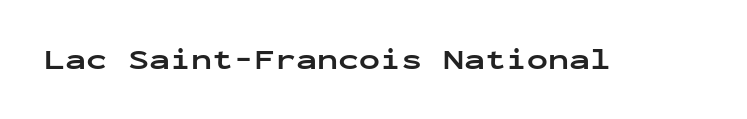
Check the space under the baseline: it is left empty. A typesetter would call this monospace, since all characters share one set width. Does the weight exceed regular? Yes, all the way to bold. Notice how the stems are strictly vertical — no italics here.
